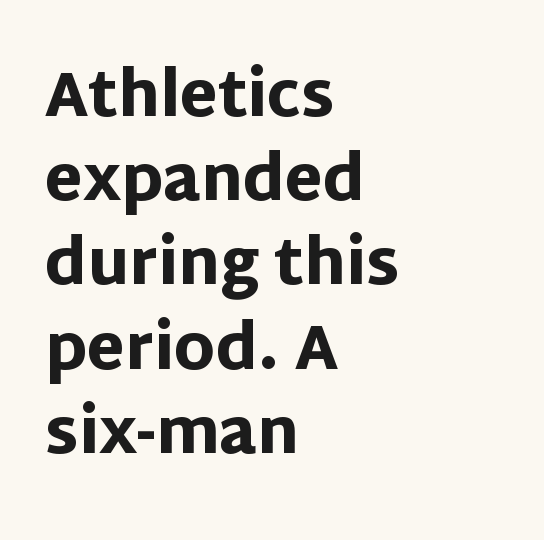
The face used here is a sans, in the tradition of grotesques and geometrics. Honestly, the row spacing looks completely unremarkable. A roman cut, with each character standing at attention. The rendering uses natural spacing where letterforms have individual widths. A typesetter would call this zero additional tracking. A student would call this left alignment; a typographer would say flush left, rag right.
